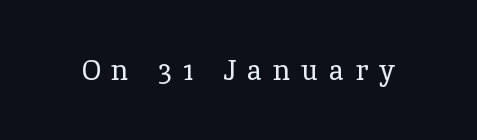
{"serif": "yes", "italic": "no", "bold": "no", "weight": "regular", "width": "normal", "x_height": "medium", "monospaced": "no", "underline": "no", "letter_spacing": "wide", "letter_spacing_em": 0.4, "glyph_px": 28}
